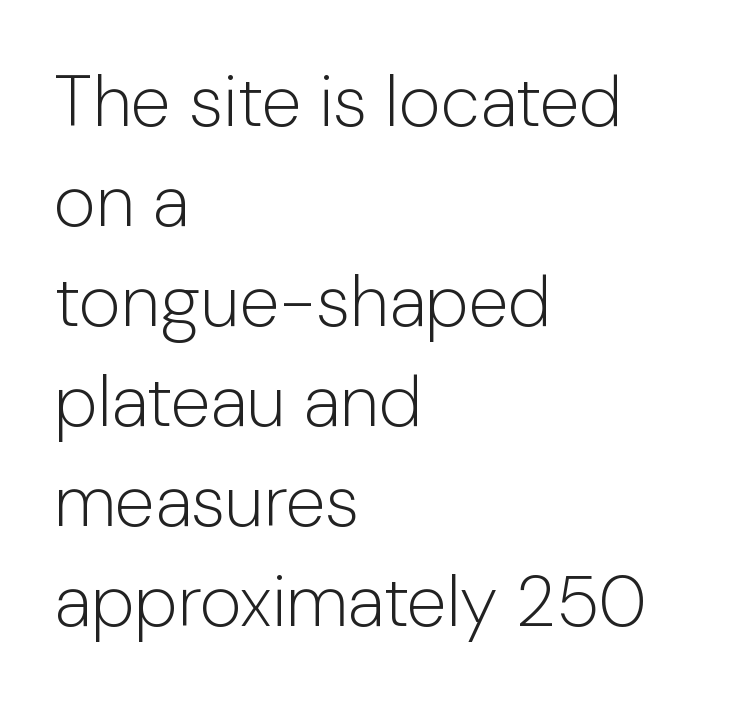
The image shows 72 px light sans-serif type, upright; set left-aligned, normal line spacing (1.39x), normal letter spacing, not underlined; low stroke contrast and a medium x-height.
